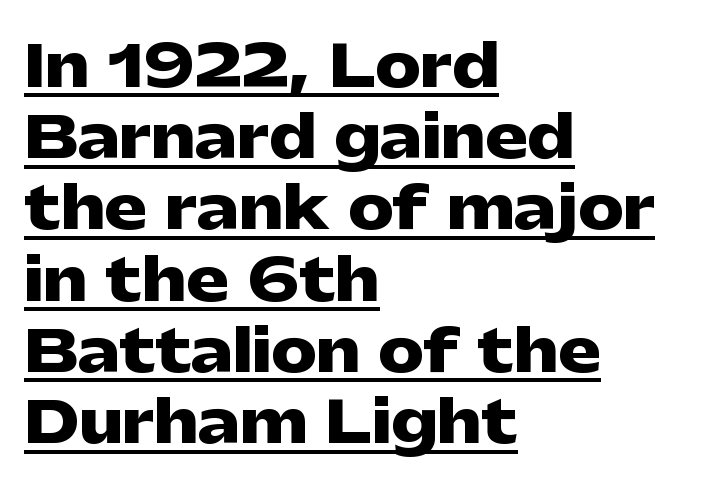
The letters advance in unequal steps, a hallmark of proportional type. Typographically, this falls in the sans-serif category. Quick note: interline space is typical. Line beginnings align vertically; line endings do not. Nothing unusual about the tracking: characters are spaced as the font intends.
